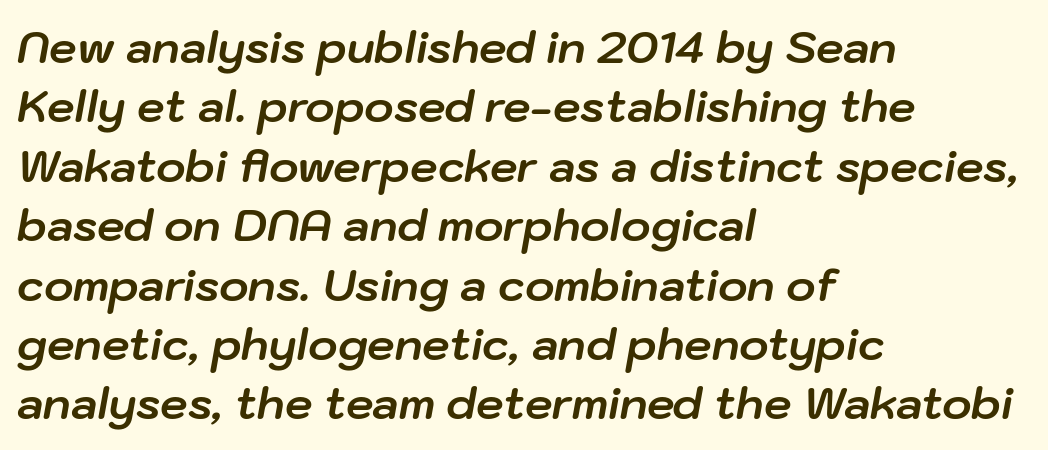
{"italic": "yes", "lean": "right", "slant_degrees": 10, "bold": "yes", "weight": "bold", "width": "normal", "stroke_contrast": "low", "x_height": "medium", "monospaced": "no", "underline": "no", "align": "left", "line_spacing": "normal", "line_spacing_ratio": 1.35, "letter_spacing": "normal", "letter_spacing_em": 0.0, "glyph_px": 44}
